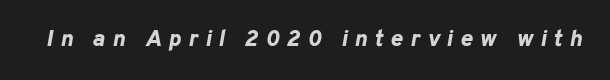
The glyphs look as if they've been sheared to an angle. Clear beneath every line of the passage. As a designer I'd log this as weight 700, bold. The letterforms stand isolated, each surrounded by extra space.
